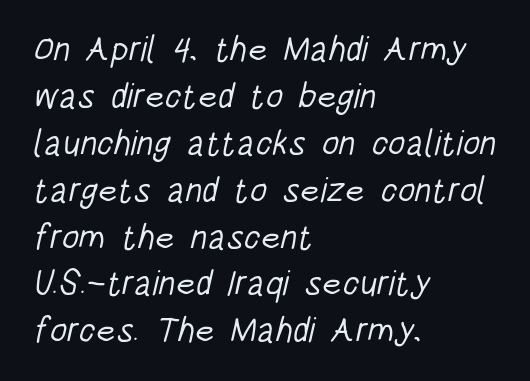
Looks like regular typesetting: each glyph gets only the width it needs. Letter spacing: default. Each line starts at the same left margin while the right side varies. Lines of text with bare space underneath. This is sans-serif lettering, the kind often seen on screens and signage. Evenly set lines give the paragraph a standard silhouette.
